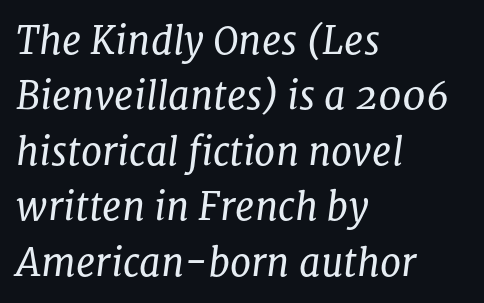
Q: Is the text bold? A: No.
Q: Is the text italic (slanted)? A: Yes, it leans right by about 8 degrees.
Q: Is the typeface a serif or a sans-serif typeface? A: Serif.
Q: Is the text underlined? A: No.
Q: How is the paragraph aligned? A: Left-aligned.
Q: Is the spacing between letters normal or unusually wide? A: Normal.
Q: Is the spacing between lines tight, normal or loose? A: Normal.
Q: Width (condensed, normal, or wide)? A: Normal.
Q: Stroke contrast? A: Low.
Q: x-height? A: Medium.
Q: Monospaced? A: No.
